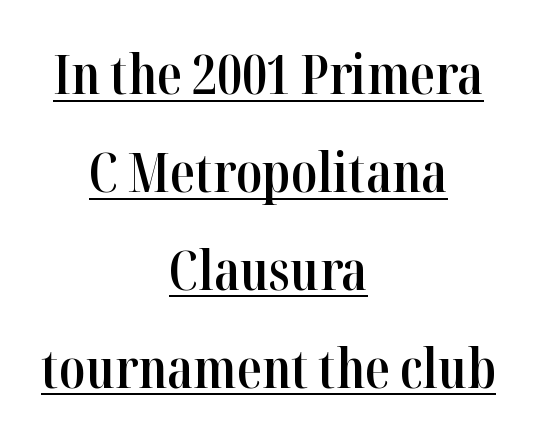
There is no visible air inserted between adjacent glyphs. Compared with undecorated copy, this sample adds a rule below the words. Does the type have serifs? Yes, each stem ends in a small foot. Notice the strokes are somewhat thickened but not fully heavy: this is a semibold. Does the copy run flush right? No — it is centered line by line.
